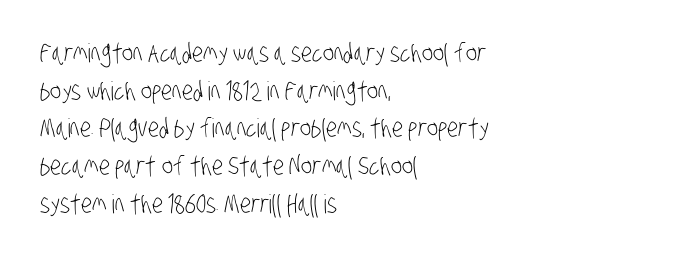
The image shows 26 px text type; set left-aligned, normal line spacing (1.45x), normal letter spacing, not underlined.
